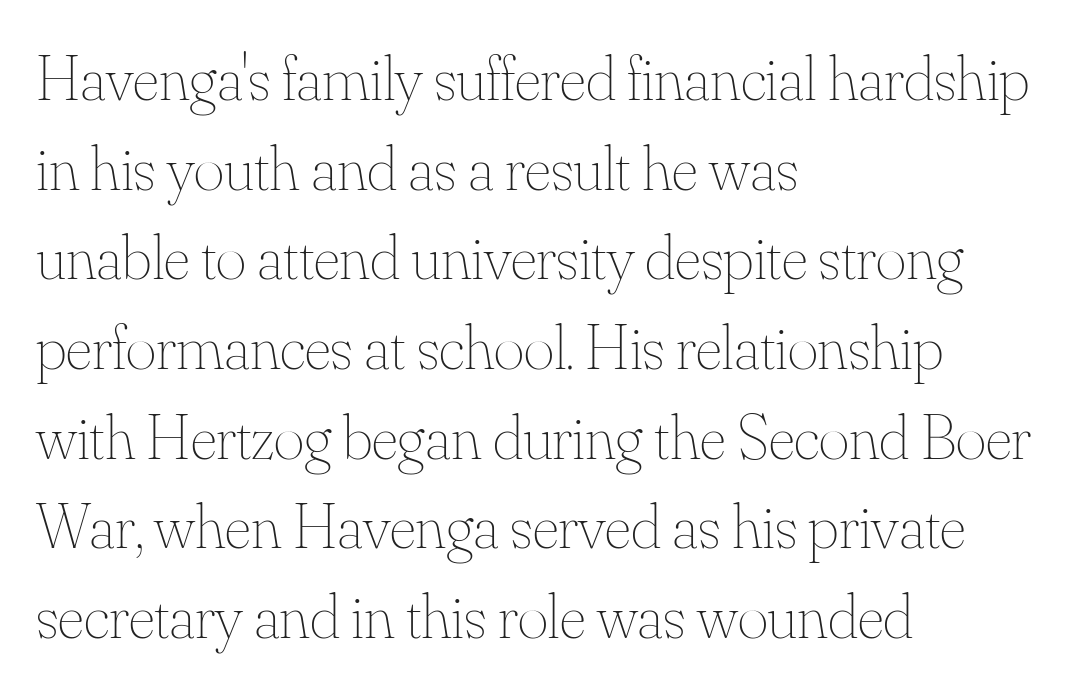
{"italic": "no", "bold": "no", "weight": "thin", "width": "normal", "stroke_contrast": "medium", "x_height": "small", "monospaced": "no", "underline": "no", "align": "left", "line_spacing": "normal", "line_spacing_ratio": 1.38, "letter_spacing": "normal", "letter_spacing_em": 0.0, "glyph_px": 65}
